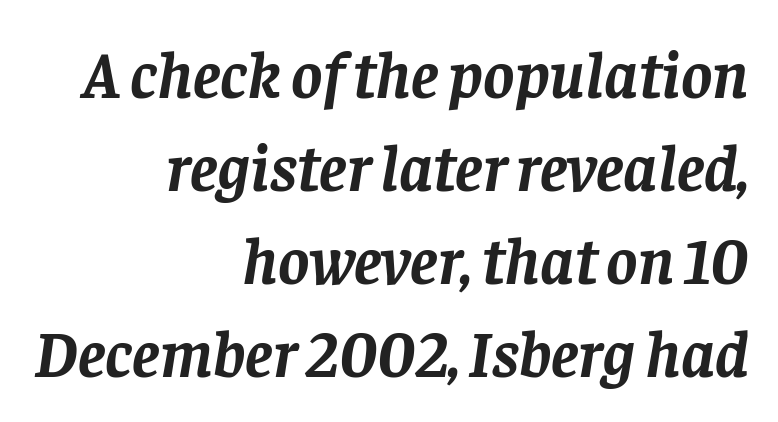
{"serif": "yes", "italic": "yes", "lean": "right", "slant_degrees": 8, "bold": "yes", "weight": "semibold", "width": "normal", "stroke_contrast": "low", "x_height": "large", "monospaced": "no", "underline": "no", "align": "right", "line_spacing": "normal", "line_spacing_ratio": 1.41, "letter_spacing": "normal", "letter_spacing_em": 0.0, "glyph_px": 66}
